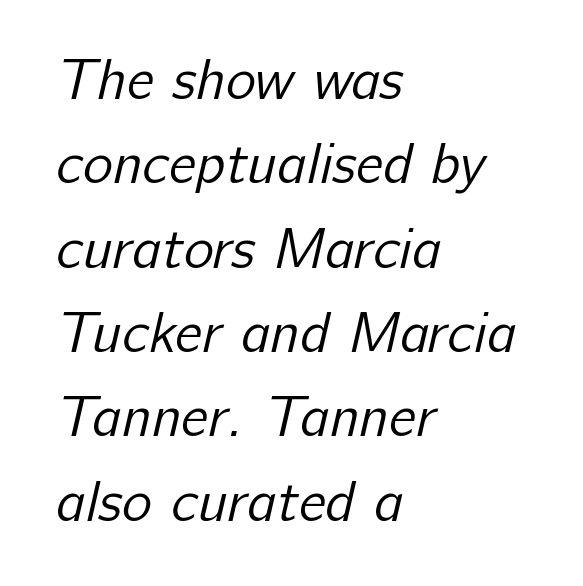
Q: Is the text bold? A: No.
Q: Is the typeface a serif or a sans-serif typeface? A: Sans-serif.
Q: Is the text underlined? A: No.
Q: How is the paragraph aligned? A: Left-aligned.
Q: Is the spacing between letters normal or unusually wide? A: Normal.
Q: Is the spacing between lines tight, normal or loose? A: Normal.
Q: Width (condensed, normal, or wide)? A: Normal.
Q: Stroke contrast? A: Low.
Q: x-height? A: Medium.
Q: Monospaced? A: No.
